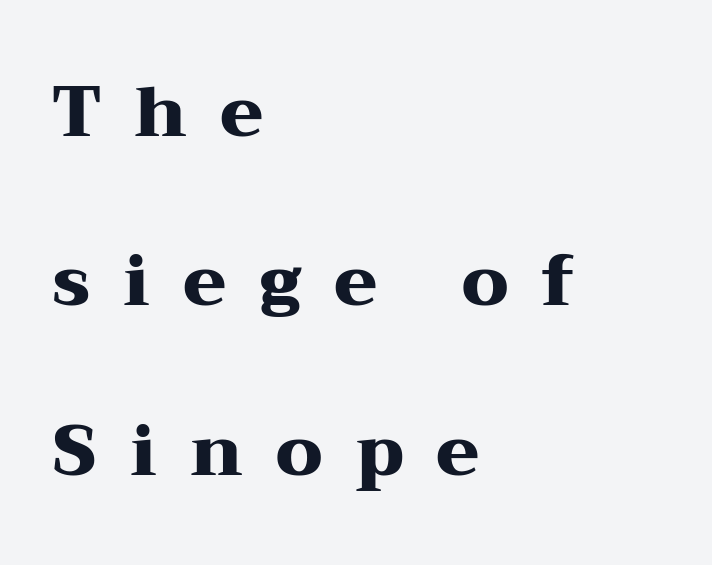
The paragraph shown leans on its left margin. Glyph-to-glyph distance is far greater than everyday printed text. Posture: vertical. In terms of weight, the rendering is a true, heavy bold. This sample has the flowing, uneven cadence of proportional lettering. Serif or sans? Serif — the stroke terminals have little feet.
